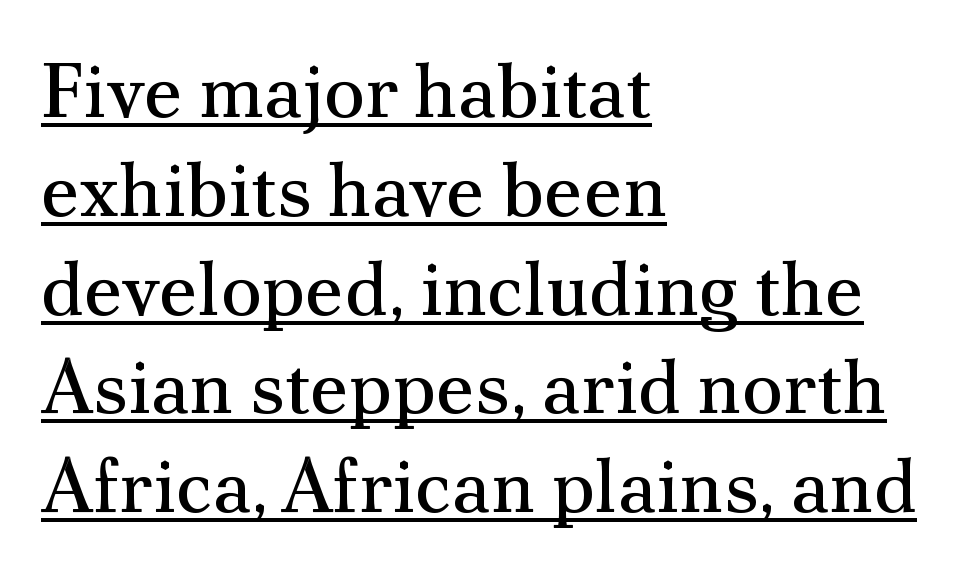
Q: Is the text bold? A: No.
Q: Is the text italic (slanted)? A: No, it is upright.
Q: Is the typeface a serif or a sans-serif typeface? A: Serif.
Q: Is the text underlined? A: Yes.
Q: How is the paragraph aligned? A: Left-aligned.
Q: Is the spacing between letters normal or unusually wide? A: Normal.
Q: Is the spacing between lines tight, normal or loose? A: Normal.
Q: Width (condensed, normal, or wide)? A: Normal.
Q: Stroke contrast? A: Medium.
Q: x-height? A: Small.
Q: Monospaced? A: No.
